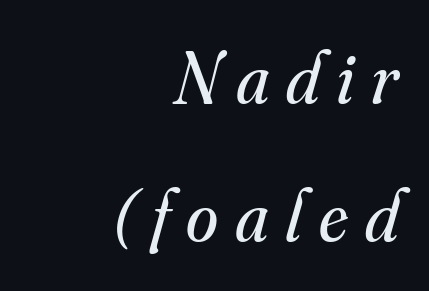
The image shows 73 px regular-weight serif type, italic (leaning right); set right-aligned, line spacing 1.89x, unusually wide letter spacing (+0.23 em), not underlined; medium stroke contrast and a small x-height.
